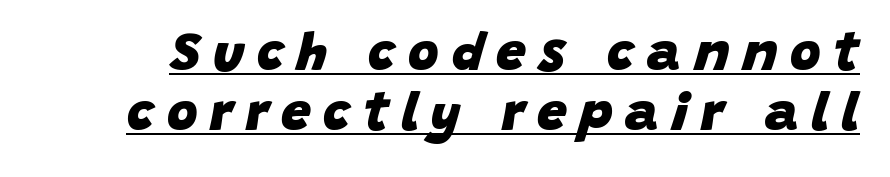
Q: Is the text bold? A: Yes.
Q: Is the text italic (slanted)? A: Yes, it leans right by about 15 degrees.
Q: Is the text underlined? A: Yes.
Q: Is the spacing between letters normal or unusually wide? A: Unusually wide.
Q: Is the spacing between lines tight, normal or loose? A: Tight.
Q: Width (condensed, normal, or wide)? A: Normal.
Q: Stroke contrast? A: Low.
Q: x-height? A: Large.
Q: Monospaced? A: No.
